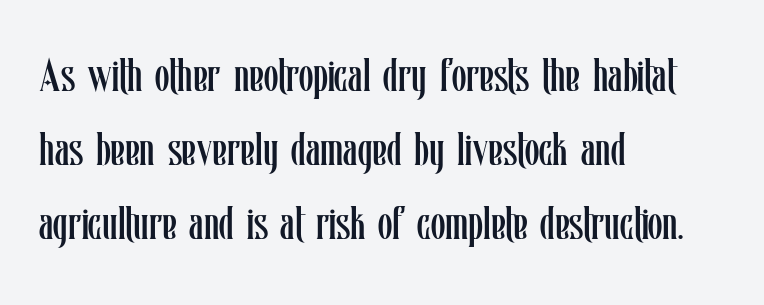
Q: Is the text bold? A: No.
Q: Is the text italic (slanted)? A: No, it is upright.
Q: Is the text underlined? A: No.
Q: How is the paragraph aligned? A: Left-aligned.
Q: Is the spacing between letters normal or unusually wide? A: Normal.
Q: Is the spacing between lines tight, normal or loose? A: Normal.
Q: Width (condensed, normal, or wide)? A: Condensed.
Q: Stroke contrast? A: Low.
Q: x-height? A: Medium.
Q: Monospaced? A: No.
